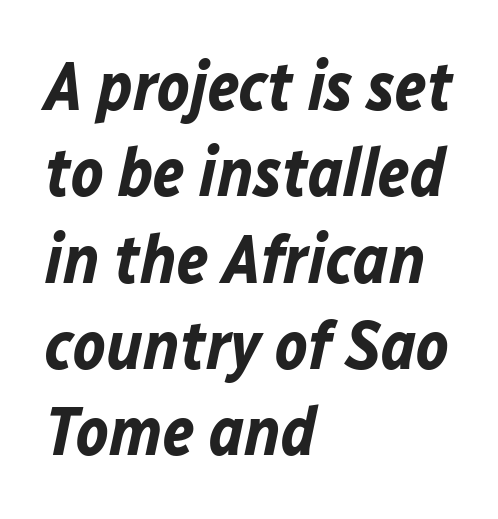
Q: Is the text bold? A: Yes.
Q: Is the text italic (slanted)? A: Yes, it leans right by about 12 degrees.
Q: Is the text underlined? A: No.
Q: How is the paragraph aligned? A: Left-aligned.
Q: Is the spacing between letters normal or unusually wide? A: Normal.
Q: Is the spacing between lines tight, normal or loose? A: Normal.
Q: Width (condensed, normal, or wide)? A: Normal.
Q: Stroke contrast? A: Low.
Q: x-height? A: Medium.
Q: Monospaced? A: No.
